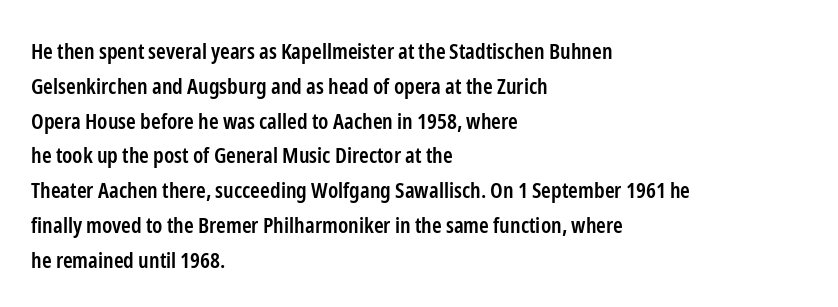
The image shows 22 px text type, upright; set left-aligned, normal line spacing (1.58x), normal letter spacing, not underlined.
